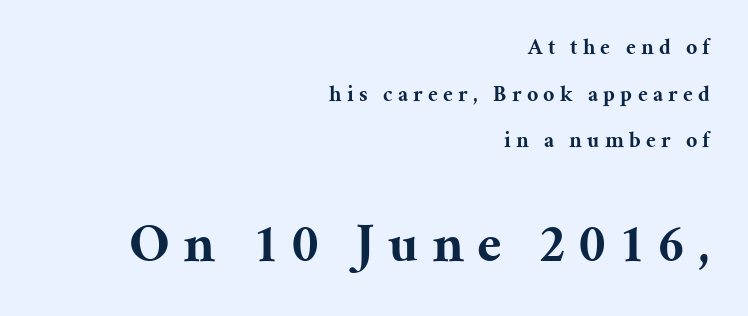
{"serif": "yes", "italic": "no", "bold": "yes", "weight": "bold", "width": "normal", "stroke_contrast": "medium", "x_height": "medium", "monospaced": "no", "underline": "no", "align": "right", "line_spacing": "loose", "line_spacing_ratio": 2.12, "letter_spacing": "wide", "letter_spacing_em": 0.24, "larger_block": "second", "size_ratio": 2.5, "glyph_px": 55}
